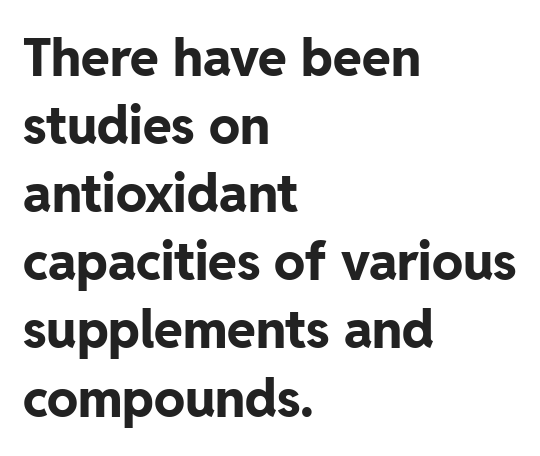
Is the letter spacing exaggerated? No — it looks like the ordinary default. The space directly below the letters is spotless. This is the regular roman posture of the typeface. How would I describe the line gaps? Plain and ordinary. The letters advance in unequal steps, a hallmark of proportional type.
